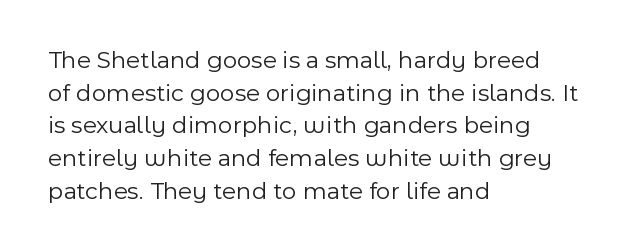
Q: Is the text bold? A: No.
Q: Is the text italic (slanted)? A: No, it is upright.
Q: Is the text underlined? A: No.
Q: How is the paragraph aligned? A: Left-aligned.
Q: Is the spacing between letters normal or unusually wide? A: Normal.
Q: Is the spacing between lines tight, normal or loose? A: Normal.
